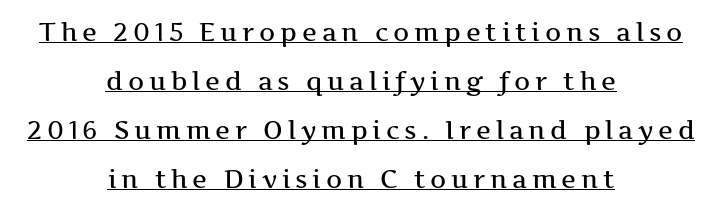
{"italic": "no", "underline": "yes", "align": "center", "line_spacing": "loose", "line_spacing_ratio": 1.96, "glyph_px": 25}
